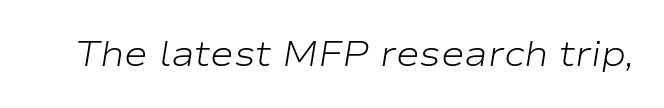
Q: Is the text bold? A: No.
Q: Is the text italic (slanted)? A: Yes, it leans right by about 9 degrees.
Q: Is the text underlined? A: No.
Q: Is the spacing between letters normal or unusually wide? A: Normal.
Q: Width (condensed, normal, or wide)? A: Wide.
Q: Stroke contrast? A: Low.
Q: x-height? A: Medium.
Q: Monospaced? A: No.
